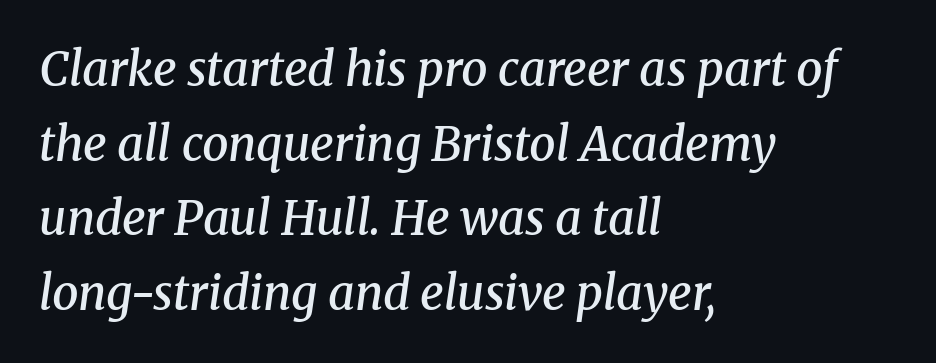
Q: Is the text bold? A: Semi-bold.
Q: Is the text italic (slanted)? A: Yes, it leans right by about 8 degrees.
Q: Is the typeface a serif or a sans-serif typeface? A: Serif.
Q: Is the text underlined? A: No.
Q: How is the paragraph aligned? A: Left-aligned.
Q: Is the spacing between letters normal or unusually wide? A: Normal.
Q: Is the spacing between lines tight, normal or loose? A: Normal.
Q: Width (condensed, normal, or wide)? A: Normal.
Q: Stroke contrast? A: Medium.
Q: x-height? A: Medium.
Q: Monospaced? A: No.
